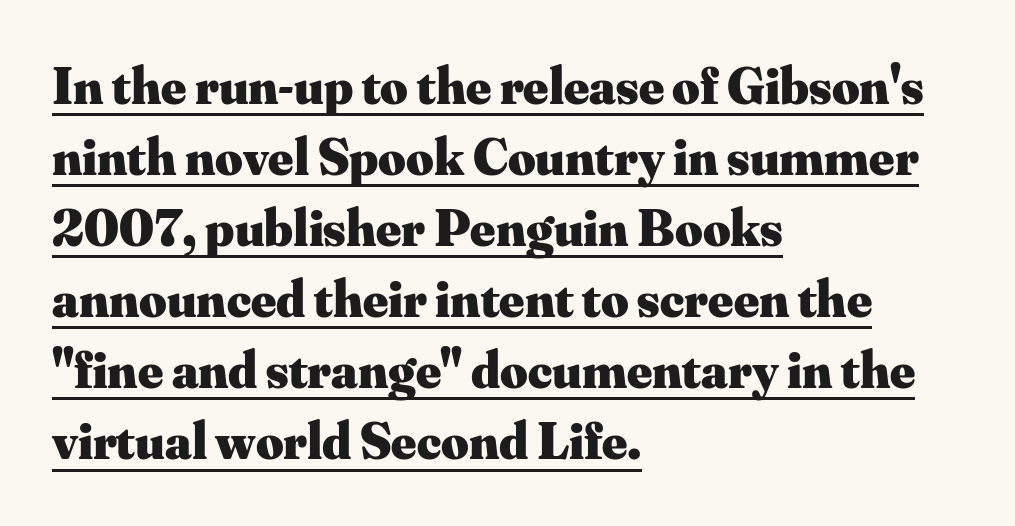
Q: Is the text bold? A: Yes.
Q: Is the text italic (slanted)? A: No, it is upright.
Q: Is the typeface a serif or a sans-serif typeface? A: Serif.
Q: Is the text underlined? A: Yes.
Q: How is the paragraph aligned? A: Left-aligned.
Q: Is the spacing between letters normal or unusually wide? A: Normal.
Q: Is the spacing between lines tight, normal or loose? A: Normal.
Q: Width (condensed, normal, or wide)? A: Normal.
Q: Stroke contrast? A: Medium.
Q: x-height? A: Small.
Q: Monospaced? A: No.
